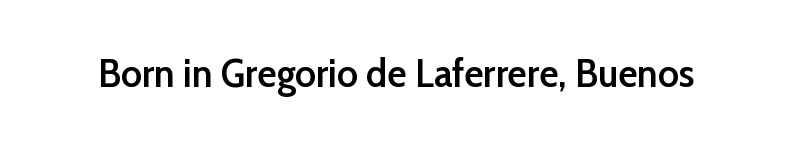
The image shows 40 px semibold sans-serif type, upright; set normal letter spacing, not underlined; low stroke contrast and a medium x-height.
